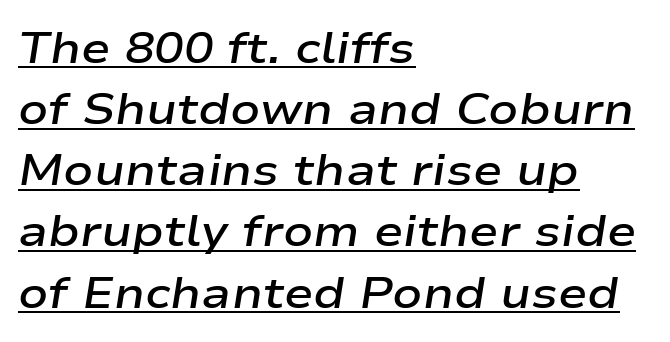
The image shows 44 px semibold, wide type, italic (leaning right); set left-aligned, normal line spacing (1.39x), normal letter spacing, underlined; low stroke contrast and a medium x-height.
